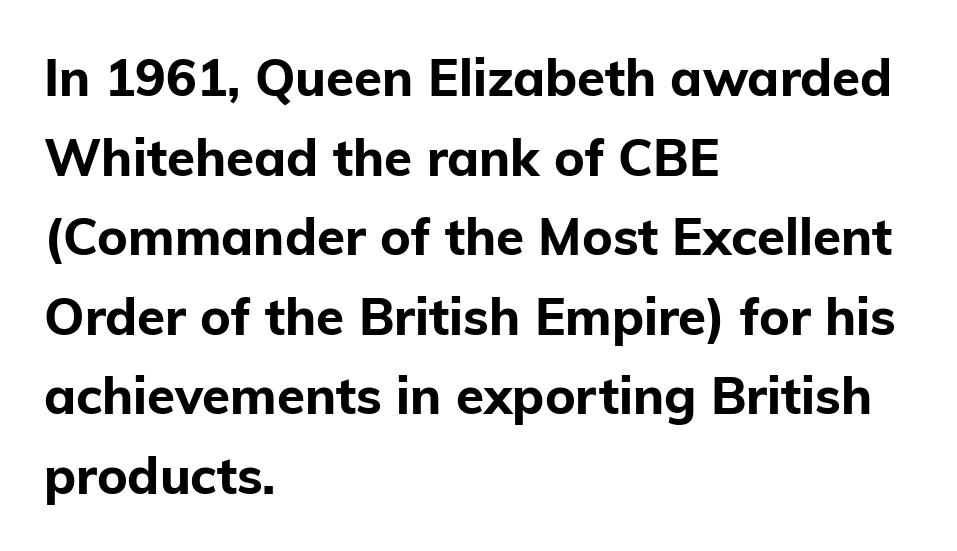
{"serif": "no", "italic": "no", "bold": "yes", "weight": "bold", "width": "normal", "stroke_contrast": "low", "x_height": "medium", "monospaced": "no", "underline": "no", "align": "left", "line_spacing": "normal", "line_spacing_ratio": 1.56, "letter_spacing": "normal", "letter_spacing_em": 0.0, "glyph_px": 51}
